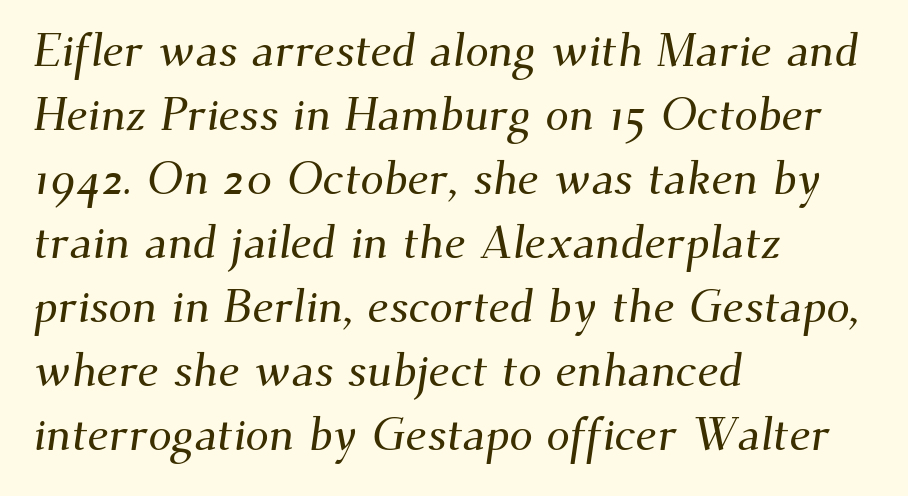
The image shows 47 px serif type; set left-aligned, normal line spacing (1.36x), normal letter spacing, not underlined; medium stroke contrast and a small x-height.
